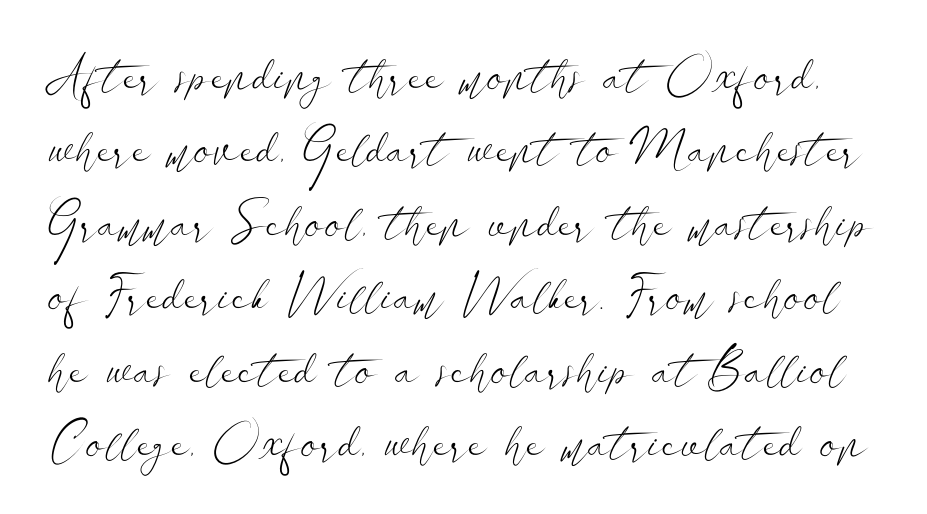
{"serif": "no", "bold": "no", "weight": "light", "width": "wide", "stroke_contrast": "low", "x_height": "small", "monospaced": "no", "underline": "no", "line_spacing": "normal", "line_spacing_ratio": 1.47, "letter_spacing": "normal", "letter_spacing_em": 0.0, "glyph_px": 50}
